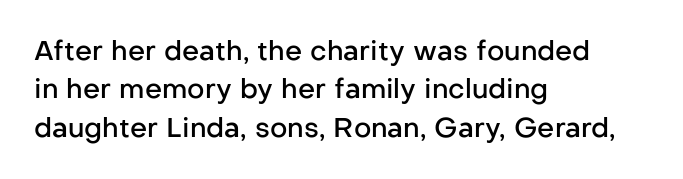
The image shows 27 px text type, upright; set left-aligned, normal line spacing (1.42x), normal letter spacing, not underlined.
